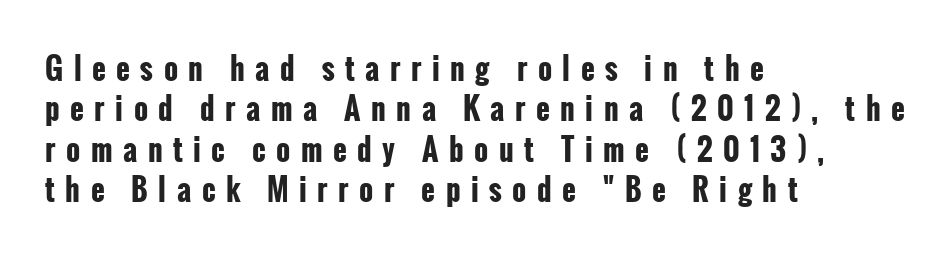
The image shows 30 px bold, condensed sans-serif type, upright; set left-aligned, normal line spacing (1.35x), unusually wide letter spacing (+0.35 em), not underlined; low stroke contrast and a medium x-height.
